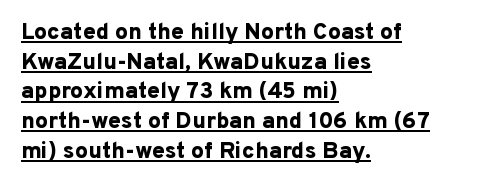
{"italic": "no", "bold": "yes", "underline": "yes", "align": "left", "line_spacing": "normal", "line_spacing_ratio": 1.29, "letter_spacing": "normal", "letter_spacing_em": 0.0, "glyph_px": 23}
